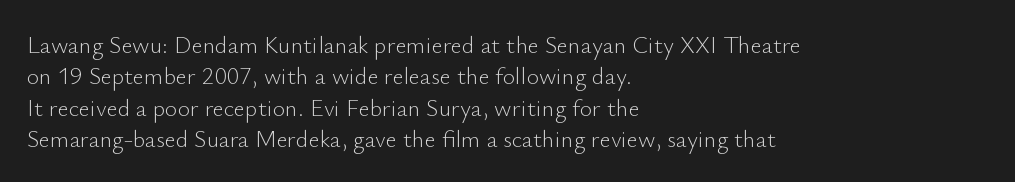
Q: Is the text bold? A: No.
Q: Is the text italic (slanted)? A: No, it is upright.
Q: Is the text underlined? A: No.
Q: How is the paragraph aligned? A: Left-aligned.
Q: Is the spacing between letters normal or unusually wide? A: Normal.
Q: Is the spacing between lines tight, normal or loose? A: Normal.
